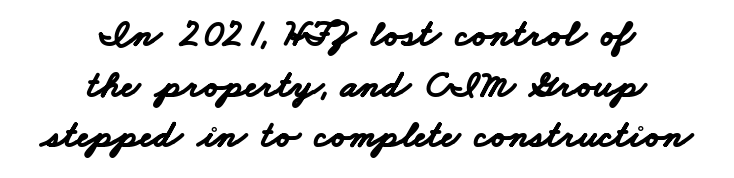
{"serif": "no", "bold": "yes", "weight": "bold", "width": "wide", "stroke_contrast": "low", "x_height": "small", "monospaced": "no", "underline": "no", "align": "center", "line_spacing": "normal", "line_spacing_ratio": 1.3, "letter_spacing": "normal", "letter_spacing_em": 0.0, "glyph_px": 39}
